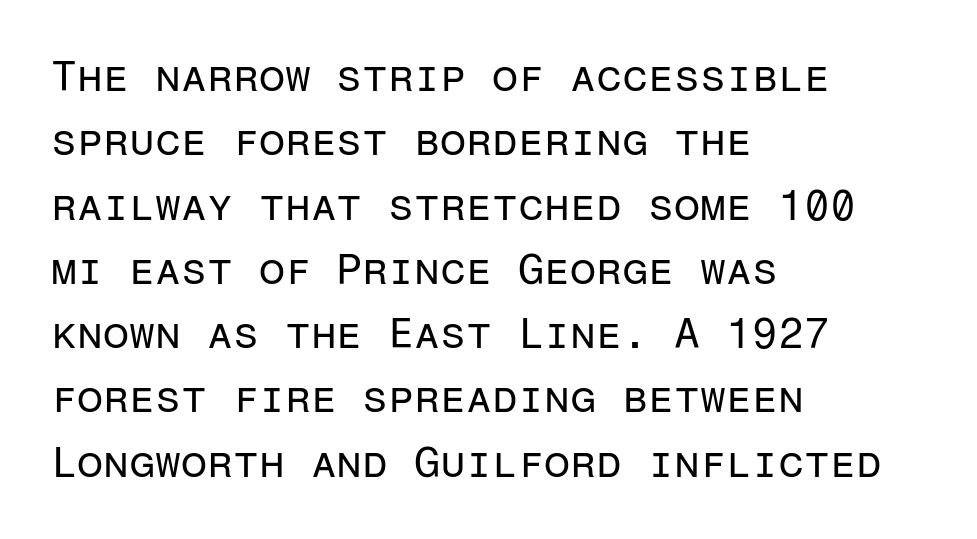
The image shows 42 px regular-weight sans-serif type, upright, monospaced; set left-aligned, normal line spacing (1.53x), normal letter spacing, not underlined; low stroke contrast and a medium x-height.
